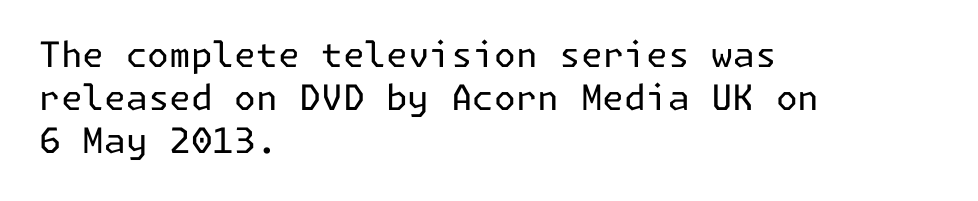
{"serif": "no", "italic": "no", "bold": "no", "weight": "regular", "width": "normal", "stroke_contrast": "low", "x_height": "medium", "underline": "no", "align": "left", "line_spacing_ratio": 1.23, "letter_spacing": "normal", "letter_spacing_em": 0.0, "glyph_px": 35}
